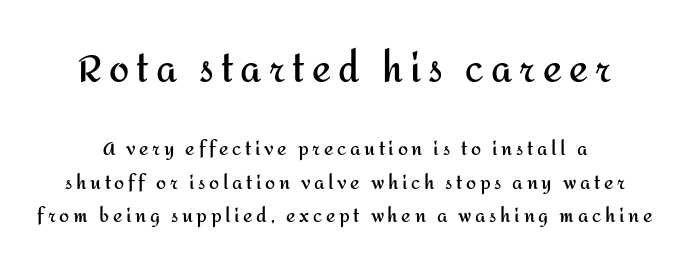
{"serif": "no", "italic": "no", "bold": "yes", "weight": "semibold", "width": "normal", "stroke_contrast": "medium", "x_height": "medium", "monospaced": "no", "underline": "no", "line_spacing_ratio": 1.87, "letter_spacing": "wide", "letter_spacing_em": 0.2, "larger_block": "first", "size_ratio": 2.0, "glyph_px": 36}
